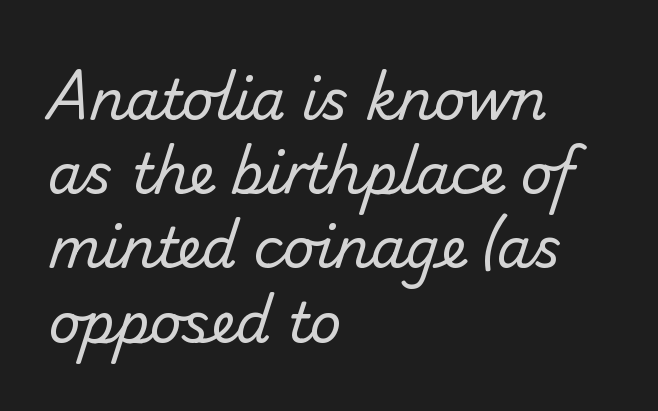
The image shows 55 px regular-weight sans-serif type; set left-aligned, normal line spacing (1.35x), normal letter spacing, not underlined; low stroke contrast and a small x-height.
